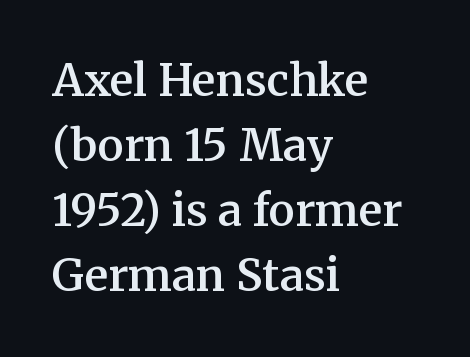
Q: Is the text bold? A: Semi-bold.
Q: Is the text italic (slanted)? A: No, it is upright.
Q: Is the typeface a serif or a sans-serif typeface? A: Serif.
Q: Is the text underlined? A: No.
Q: How is the paragraph aligned? A: Left-aligned.
Q: Is the spacing between letters normal or unusually wide? A: Normal.
Q: Is the spacing between lines tight, normal or loose? A: Normal.
Q: Width (condensed, normal, or wide)? A: Normal.
Q: Stroke contrast? A: Medium.
Q: x-height? A: Medium.
Q: Monospaced? A: No.
